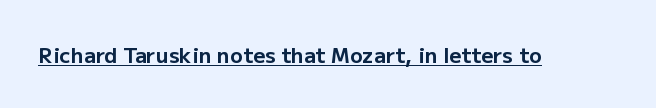
{"italic": "no", "bold": "yes", "underline": "yes", "letter_spacing": "normal", "letter_spacing_em": 0.0, "glyph_px": 21}
